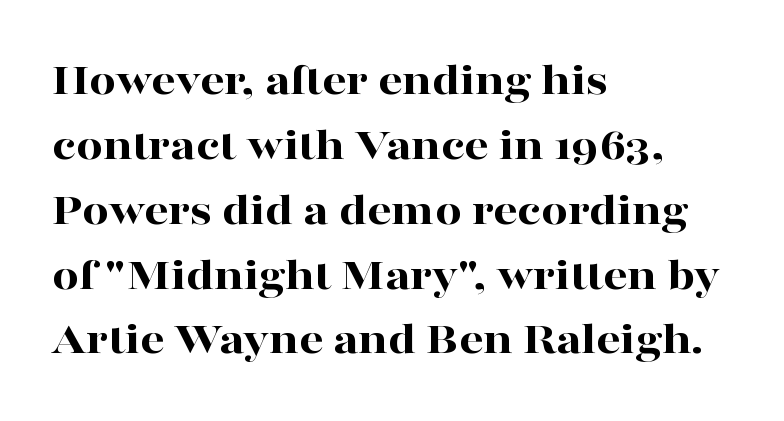
Summary of weight: heavy, a full bold. The paragraph shown leans on its left margin. Yep, those are serifs on the letters. A clean baseline with only descenders dipping below it.
